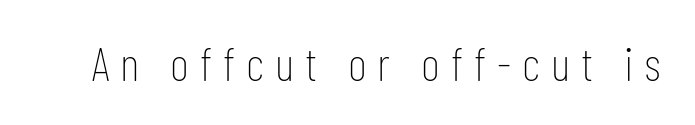
The image shows 47 px thin, condensed sans-serif type, upright; set unusually wide letter spacing (+0.23 em), not underlined; low stroke contrast and a medium x-height.
